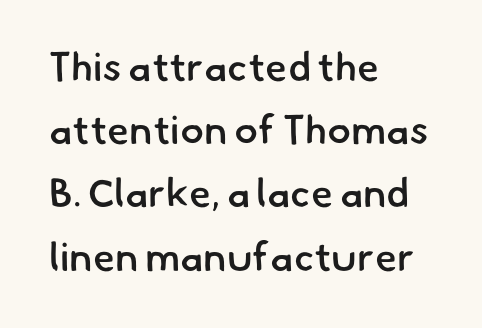
Between one letter and the next there's only the usual sliver of space. Here the designer chose a conventional face with non-uniform glyph widths. The glyphs have the mass of a demibold cut, below bold. Font category for this specimen: sans-serif. This rendering features lettering with no underline.
